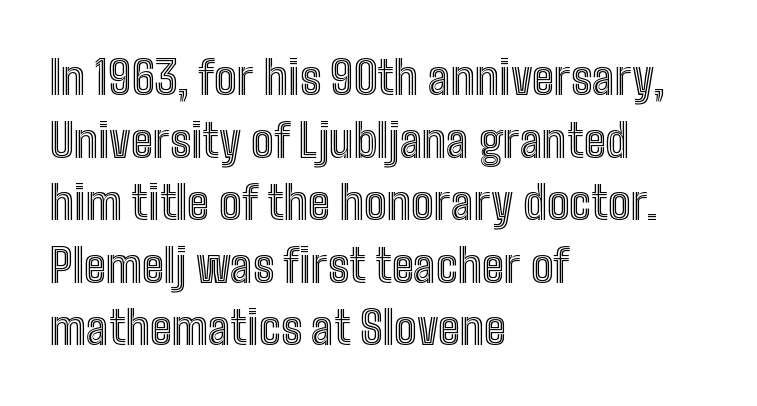
The image shows 45 px condensed type, upright; set left-aligned, normal line spacing (1.39x), normal letter spacing, not underlined; a medium x-height.
